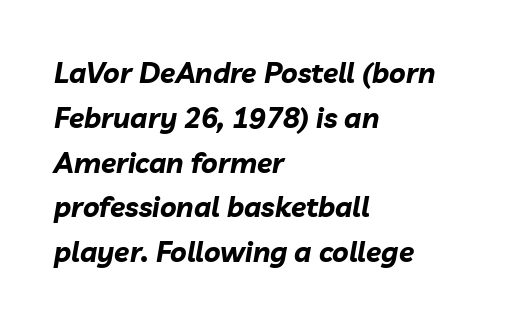
The image shows 28 px bold type, italic (leaning right); set left-aligned, normal line spacing (1.6x), normal letter spacing, not underlined; low stroke contrast and a medium x-height.
